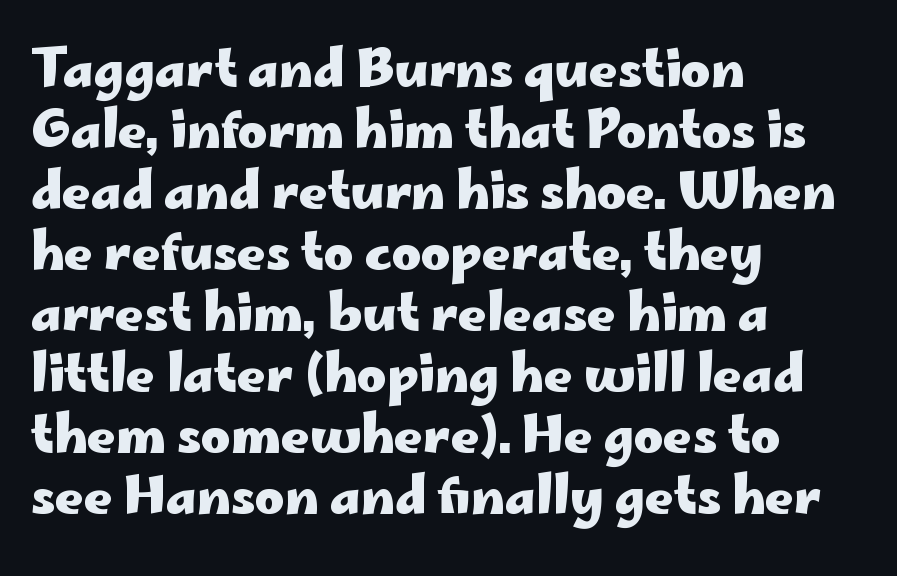
Q: Is the text bold? A: Yes.
Q: Is the text italic (slanted)? A: No, it is upright.
Q: Is the typeface a serif or a sans-serif typeface? A: Sans-serif.
Q: Is the text underlined? A: No.
Q: How is the paragraph aligned? A: Left-aligned.
Q: Is the spacing between letters normal or unusually wide? A: Normal.
Q: Width (condensed, normal, or wide)? A: Wide.
Q: Stroke contrast? A: Low.
Q: x-height? A: Small.
Q: Monospaced? A: No.
